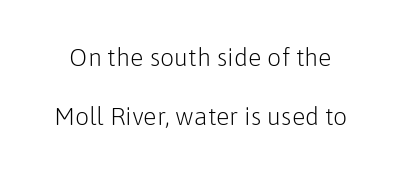
The image shows 25 px text type, upright; set loose line spacing (2.35x), normal letter spacing, not underlined.
